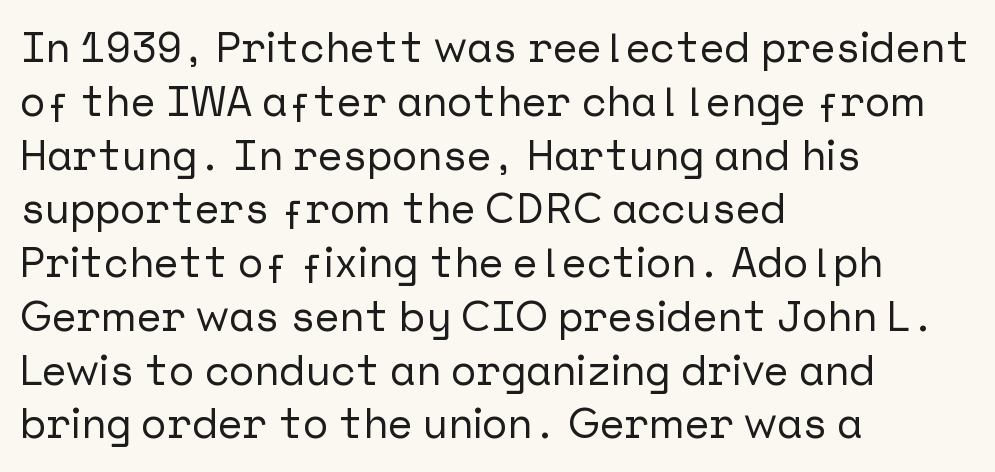
Q: Is the text italic (slanted)? A: No, it is upright.
Q: Is the typeface a serif or a sans-serif typeface? A: Sans-serif.
Q: Is the text underlined? A: No.
Q: How is the paragraph aligned? A: Left-aligned.
Q: Is the spacing between letters normal or unusually wide? A: Normal.
Q: Is the spacing between lines tight, normal or loose? A: Normal.
Q: Width (condensed, normal, or wide)? A: Normal.
Q: Stroke contrast? A: Low.
Q: x-height? A: Medium.
